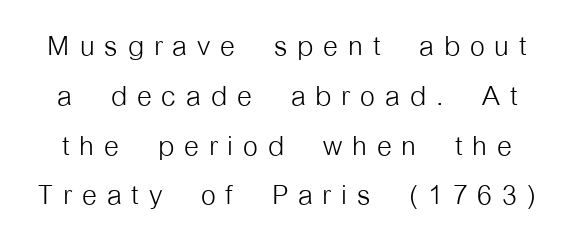
{"serif": "no", "italic": "no", "bold": "no", "weight": "light", "width": "condensed", "stroke_contrast": "low", "x_height": "medium", "monospaced": "no", "underline": "no", "line_spacing": "normal", "line_spacing_ratio": 1.31, "letter_spacing": "wide", "letter_spacing_em": 0.26, "glyph_px": 38}
